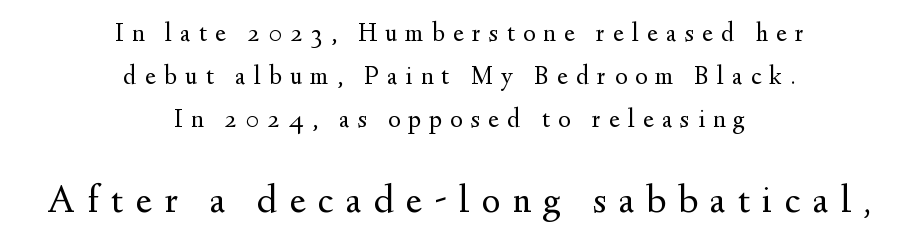
Yep, those are serifs on the letters. The block of text has a typical density, with ordinary space between rows. Larger block? The one below; the one above is distinctly smaller. Upright lettering throughout. The line texture is sparse and dotted thanks to wide tracking. Teacher's note: observe the equal gaps on both sides — that is centered alignment.
